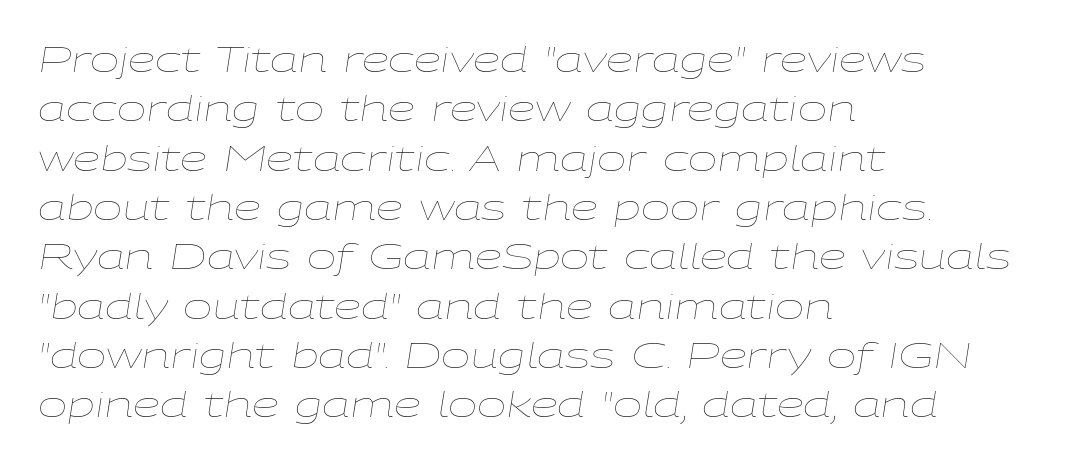
The string is rendered with underlining switched off. This is not heavy type; no bold has been used. The designer left line spacing at the default. Reading down the block, your eye returns to a fixed left position each line. Slant detected: the letters are inclined.
